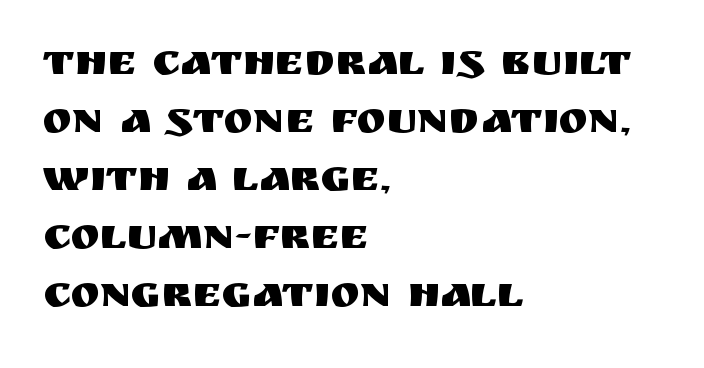
Q: Is the text italic (slanted)? A: No, it is upright.
Q: Is the typeface a serif or a sans-serif typeface? A: Sans-serif.
Q: Is the text underlined? A: No.
Q: How is the paragraph aligned? A: Left-aligned.
Q: Is the spacing between letters normal or unusually wide? A: Normal.
Q: Is the spacing between lines tight, normal or loose? A: Normal.
Q: Width (condensed, normal, or wide)? A: Normal.
Q: Stroke contrast? A: Medium.
Q: x-height? A: Large.
Q: Monospaced? A: No.
